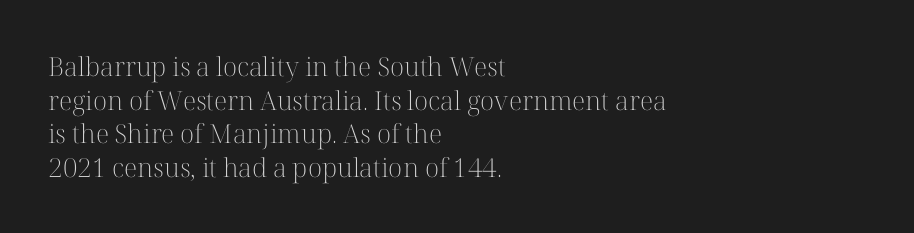
{"italic": "no", "bold": "no", "underline": "no", "align": "left", "line_spacing": "normal", "line_spacing_ratio": 1.29, "letter_spacing": "normal", "letter_spacing_em": 0.0, "glyph_px": 26}
